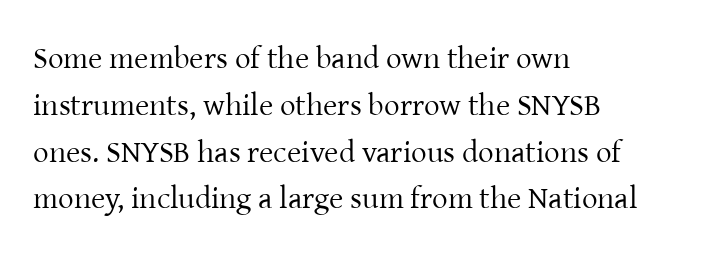
{"serif": "yes", "italic": "no", "bold": "no", "weight": "regular", "width": "normal", "stroke_contrast": "low", "x_height": "medium", "monospaced": "no", "underline": "no", "align": "left", "line_spacing": "normal", "line_spacing_ratio": 1.51, "letter_spacing": "normal", "letter_spacing_em": 0.0, "glyph_px": 31}
